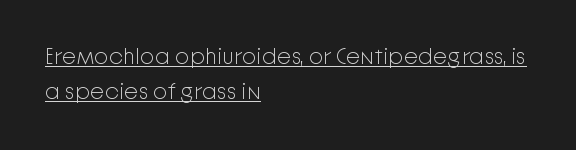
{"italic": "no", "bold": "no", "underline": "yes", "align": "left", "line_spacing": "normal", "line_spacing_ratio": 1.53, "letter_spacing": "normal", "letter_spacing_em": 0.0, "glyph_px": 23}
